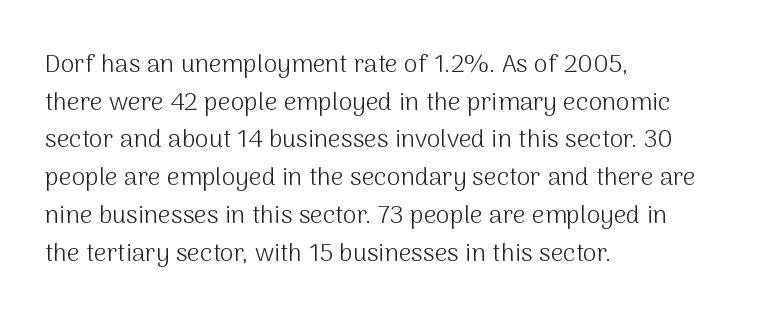
The face used here is rendered with its standard letterfit. Just letters on the line, the space beneath them empty. Caption: face not bold, strokes unweighted. Line spacing here is normal.
